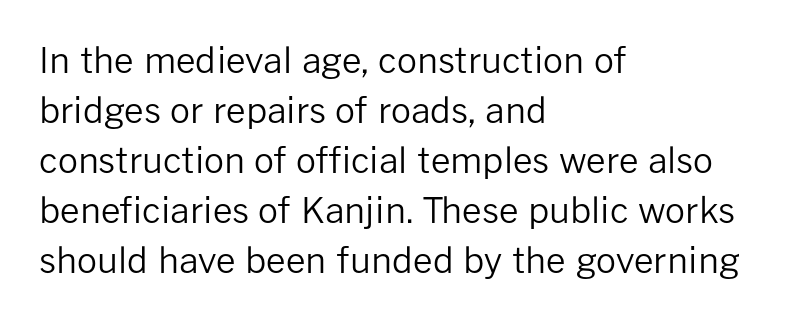
The image shows 35 px regular-weight sans-serif type, upright; set left-aligned, normal line spacing (1.43x), normal letter spacing, not underlined; low stroke contrast and a medium x-height.
